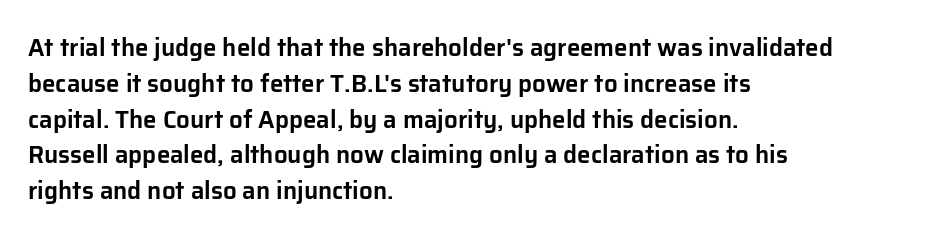
Summary of vertical rhythm: regular, with standard interline spacing. Is the block centered? No — it sits flush against the left margin. Nobody drew a line under any word here. Unlike italic type, these characters show no tilt at all.
